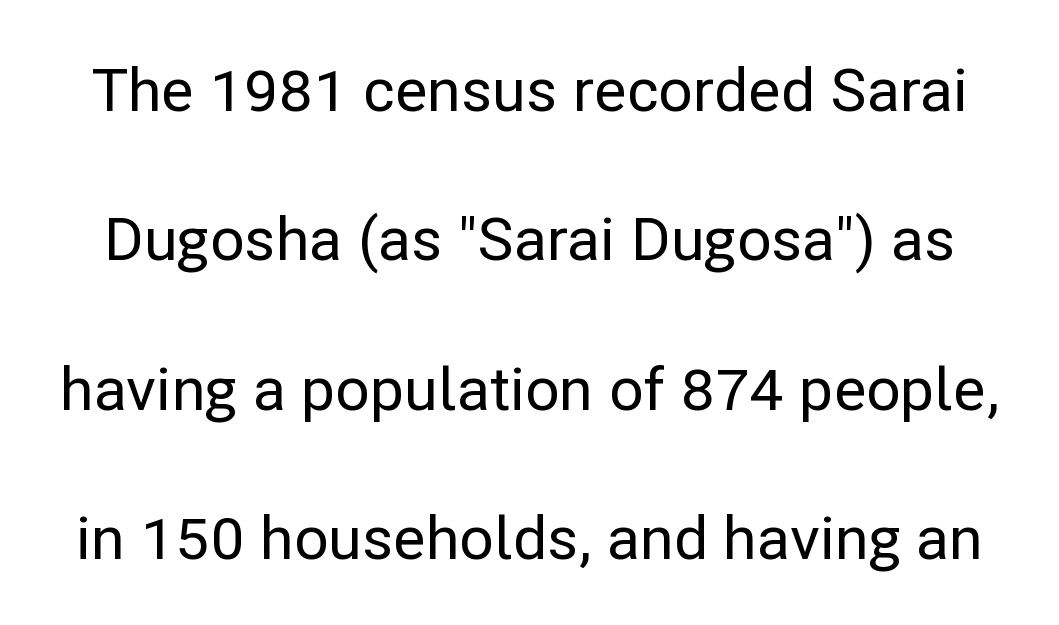
{"serif": "no", "italic": "no", "width": "normal", "stroke_contrast": "low", "x_height": "medium", "monospaced": "no", "underline": "no", "line_spacing": "loose", "line_spacing_ratio": 2.49, "letter_spacing": "normal", "letter_spacing_em": 0.0, "glyph_px": 60}
